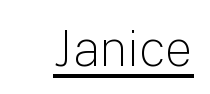
Q: Is the text bold? A: No.
Q: Is the text italic (slanted)? A: No, it is upright.
Q: Is the typeface a serif or a sans-serif typeface? A: Sans-serif.
Q: Is the text underlined? A: Yes.
Q: Is the spacing between letters normal or unusually wide? A: Normal.
Q: Width (condensed, normal, or wide)? A: Normal.
Q: Stroke contrast? A: Low.
Q: x-height? A: Medium.
Q: Monospaced? A: No.
